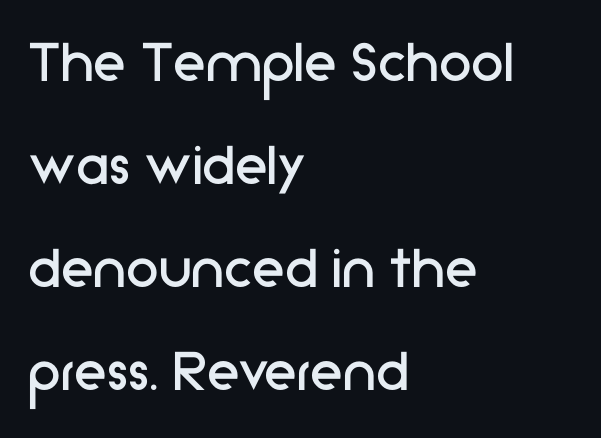
The image shows 66 px regular-weight sans-serif type, upright; set left-aligned, normal line spacing (1.56x), normal letter spacing, not underlined; low stroke contrast and a medium x-height.
